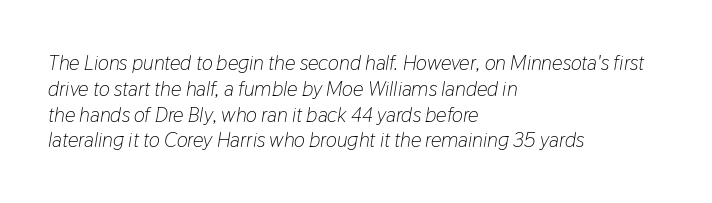
{"italic": "yes", "lean": "right", "slant_degrees": 9, "bold": "no", "underline": "no", "align": "left", "line_spacing_ratio": 1.23, "letter_spacing": "normal", "letter_spacing_em": 0.0, "glyph_px": 21}
